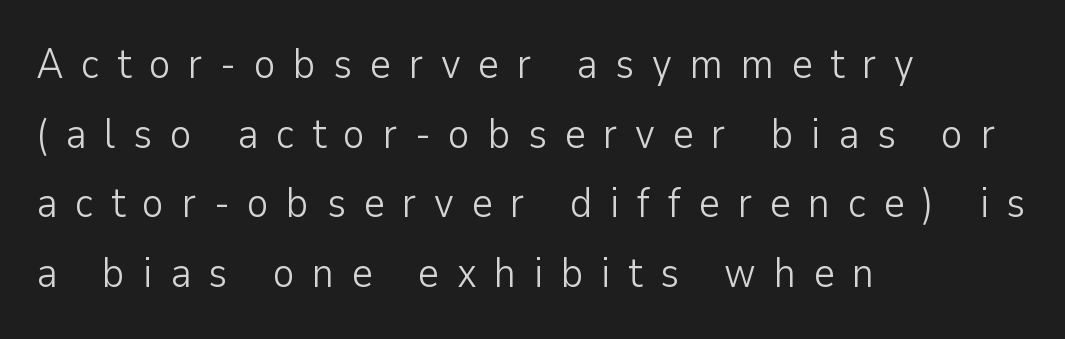
{"serif": "no", "italic": "no", "bold": "no", "weight": "light", "width": "normal", "stroke_contrast": "low", "x_height": "medium", "monospaced": "no", "underline": "no", "align": "left", "line_spacing": "normal", "line_spacing_ratio": 1.7, "letter_spacing": "wide", "letter_spacing_em": 0.43, "glyph_px": 41}
